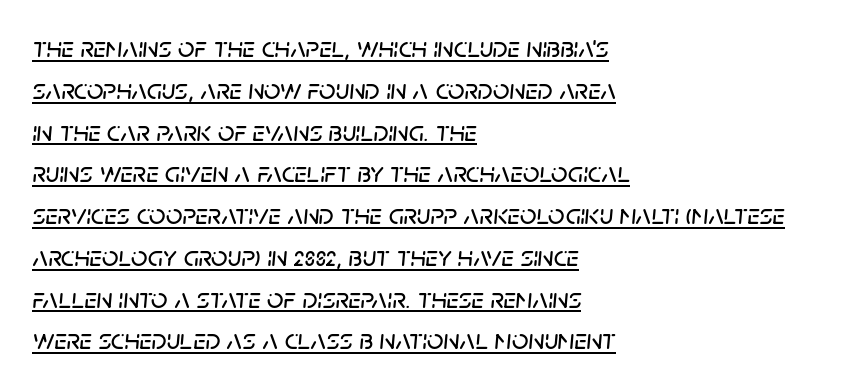
Every row of glyphs begins at an identical x-position on the left. Honestly, the underline is the first thing you notice here. The letters advance in unequal steps, a hallmark of proportional type. You could call the tracking neutral — neither tight nor loose.
